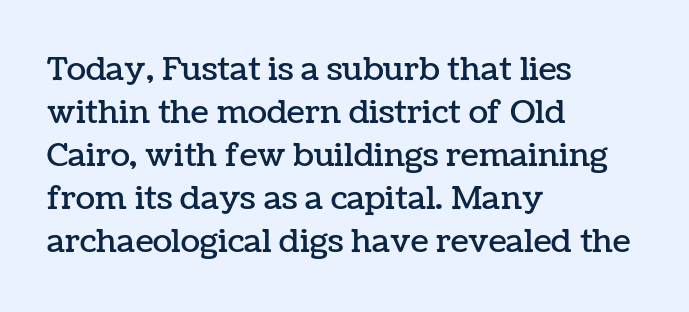
Does extra space separate the letters? No, they use regular spacing. Think of a printed novel: that variable character pitch is what you see here. Every stem runs plumb, perpendicular to the baseline. Compared with a centered layout, this one pins lines to the left instead.
